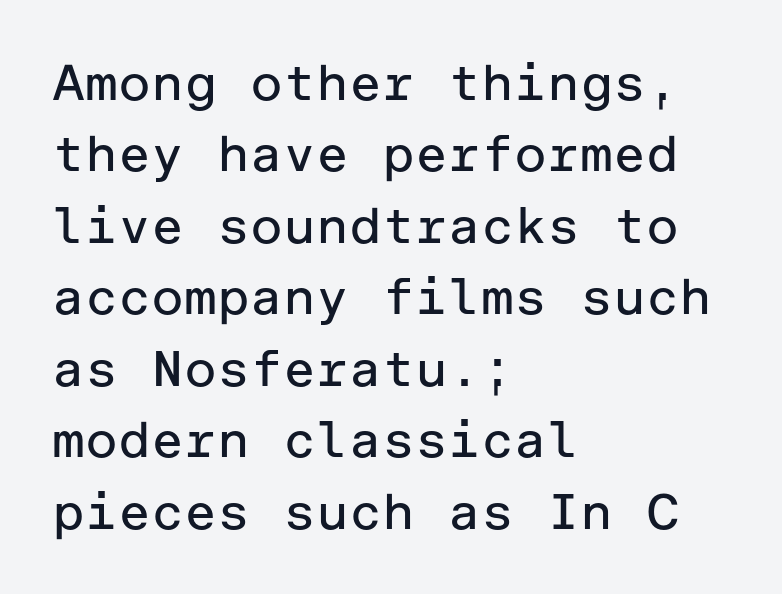
Q: Is the text bold? A: No.
Q: Is the text italic (slanted)? A: No, it is upright.
Q: Is the typeface a serif or a sans-serif typeface? A: Sans-serif.
Q: Is the text underlined? A: No.
Q: How is the paragraph aligned? A: Left-aligned.
Q: Is the spacing between letters normal or unusually wide? A: Normal.
Q: Is the spacing between lines tight, normal or loose? A: Normal.
Q: Width (condensed, normal, or wide)? A: Normal.
Q: Stroke contrast? A: Low.
Q: x-height? A: Medium.
